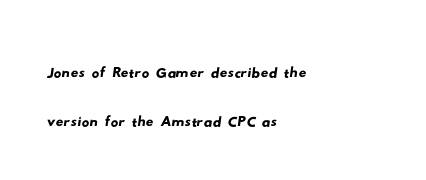
{"serif": "no", "width": "wide", "stroke_contrast": "low", "x_height": "small", "monospaced": "no", "underline": "no", "align": "left", "line_spacing": "normal", "line_spacing_ratio": 1.28, "letter_spacing": "normal", "letter_spacing_em": 0.0, "glyph_px": 38}
